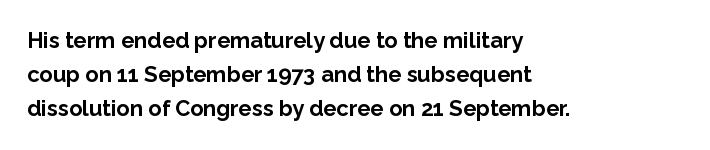
Underline: absent. Default kerning and tracking; the words read as compact shapes. Successive baselines arrive at the customary interval. You can tell it's not italic because the verticals are truly vertical. One-word summary of the alignment: left. These lines carry a lot of weight — the face is fully bold.
